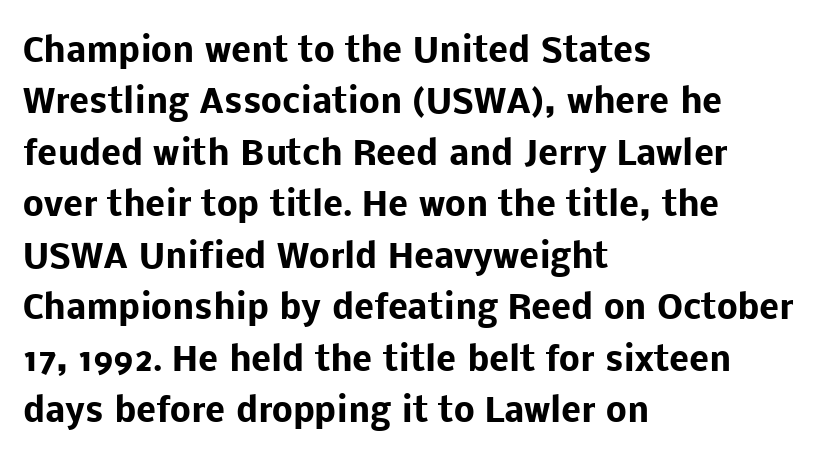
The face used here has the dense, thick strokes of a bold. The rendering uses natural spacing where letterforms have individual widths. The ragged edge is on the right, which tells us the setting is flush left. Observe the absence of serifs on each vertical stroke in this sample.
